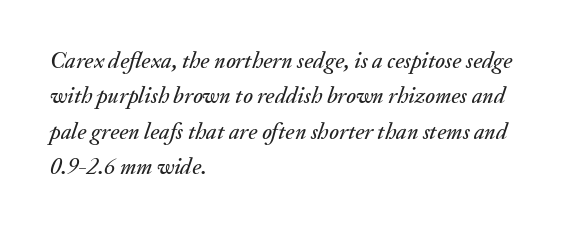
Honestly, the letter spacing is just normal — you wouldn't notice it. This block has exactly the height ordinary leading produces. The glyphs are unaccompanied by any horizontal stroke below them. The axis of the letterforms is tilted away from vertical. Horizontally, the lines are justified to the leading edge only.
